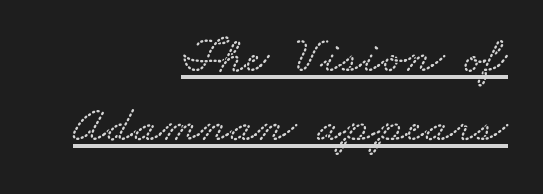
Regular leading. No extra tracking has been applied to these lines. The typesetter has applied underlining to the passage shown. Spacing verdict: proportional, widths tailored to each character. Layout note: lines flush right.
